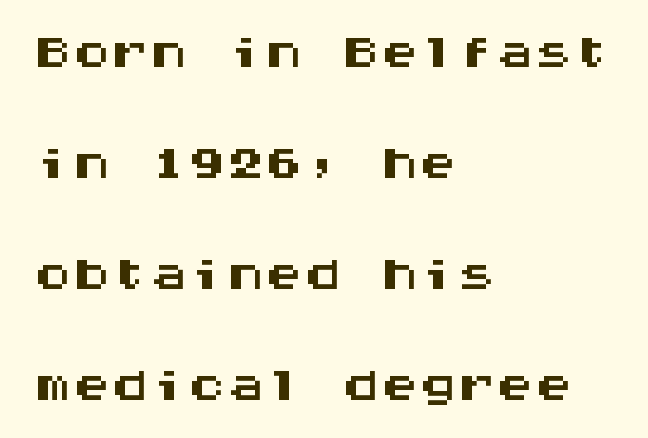
Leading: standard. Line starts are locked; line ends wander. It's the straight-up-and-down kind of type. Stroke terminals: plain, sans-serif. Letters rest on an invisible, unmarked baseline. Looks like terminal output: every glyph gets an equal slot.
